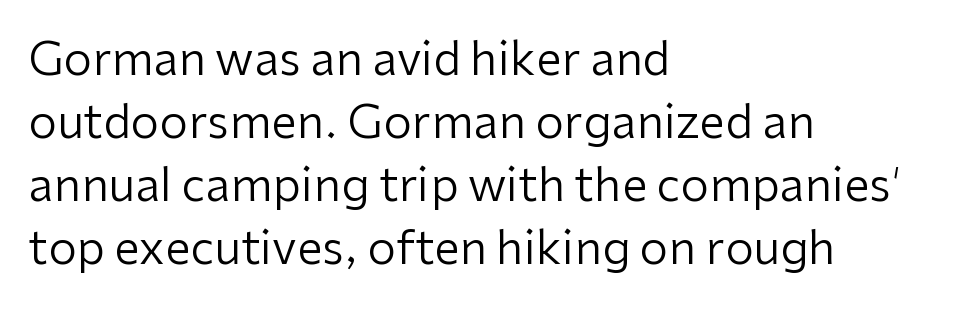
{"serif": "no", "italic": "no", "bold": "no", "weight": "regular", "width": "normal", "stroke_contrast": "low", "x_height": "medium", "monospaced": "no", "underline": "no", "align": "left", "line_spacing": "normal", "line_spacing_ratio": 1.37, "letter_spacing": "normal", "letter_spacing_em": 0.0, "glyph_px": 46}
